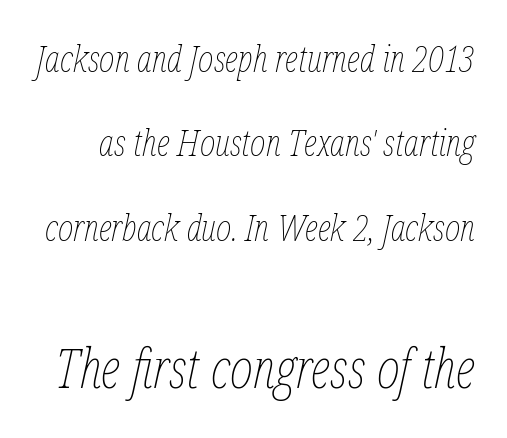
The image shows 55 px thin, condensed type, italic (leaning right); set loose line spacing (2.28x), normal letter spacing, not underlined; the second (bottom) block is 1.49x larger; low stroke contrast and a medium x-height.
